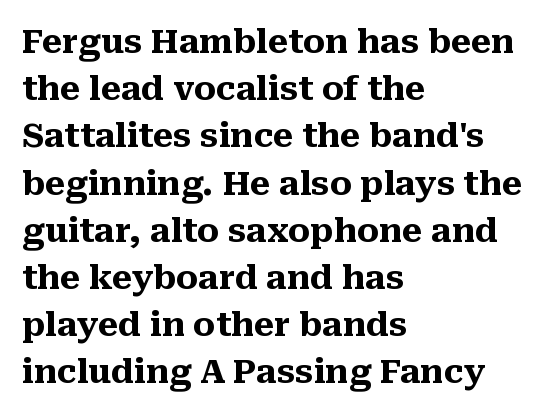
The image shows 33 px heavy serif type, upright; set left-aligned, normal line spacing (1.43x), normal letter spacing, not underlined; medium stroke contrast and a medium x-height.
